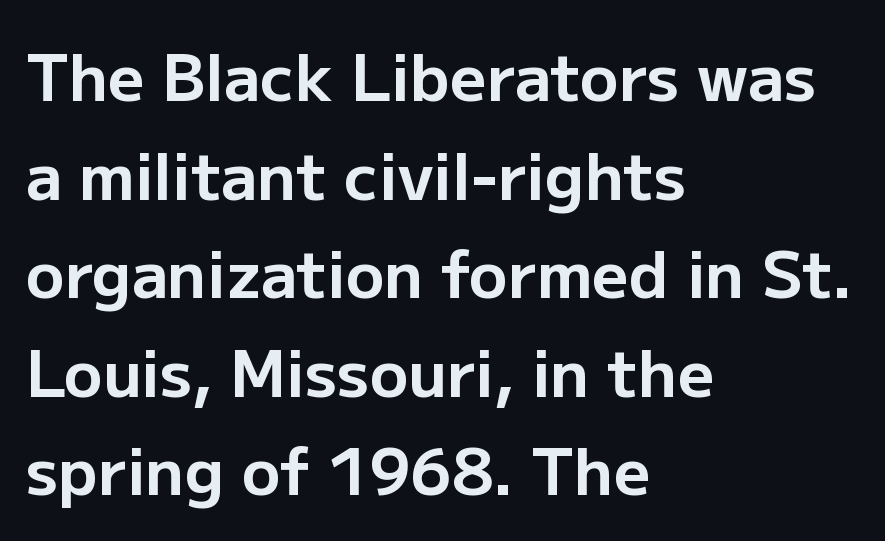
The image shows 64 px bold sans-serif type, upright; set left-aligned, normal line spacing (1.54x), normal letter spacing, not underlined; low stroke contrast and a medium x-height.
